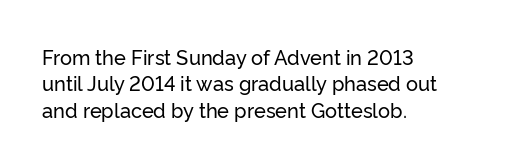
{"italic": "no", "underline": "no", "align": "left", "line_spacing": "normal", "line_spacing_ratio": 1.32, "letter_spacing": "normal", "letter_spacing_em": 0.0, "glyph_px": 20}
